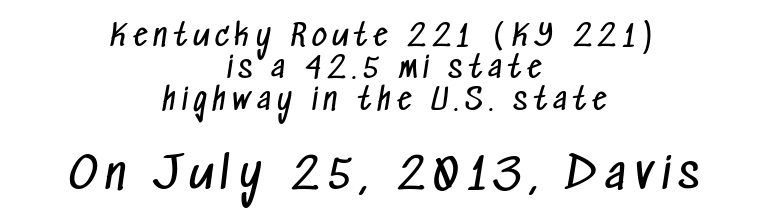
The image shows 43 px regular-weight, condensed sans-serif type; set centered, tight line spacing (1.1x), unusually wide letter spacing (+0.2 em), not underlined; the second (bottom) block is 1.48x larger; low stroke contrast and a medium x-height.
